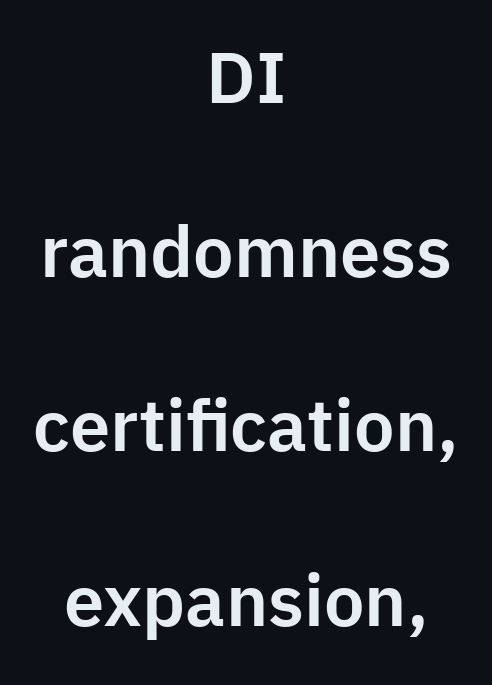
Q: Is the text italic (slanted)? A: No, it is upright.
Q: Is the typeface a serif or a sans-serif typeface? A: Sans-serif.
Q: Is the text underlined? A: No.
Q: How is the paragraph aligned? A: Centered.
Q: Is the spacing between letters normal or unusually wide? A: Normal.
Q: Is the spacing between lines tight, normal or loose? A: Loose.
Q: Width (condensed, normal, or wide)? A: Normal.
Q: Stroke contrast? A: Low.
Q: x-height? A: Medium.
Q: Monospaced? A: No.
